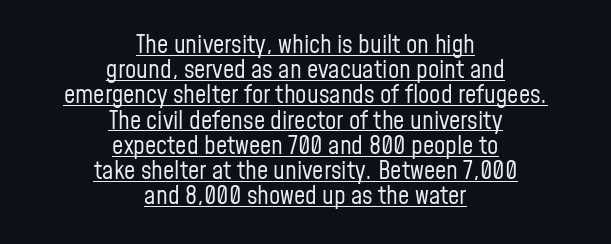
The image shows 25 px text type, upright; set centered, tight line spacing (1.01x), normal letter spacing, underlined.
